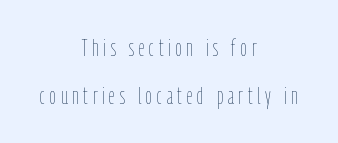
{"italic": "no", "bold": "no", "underline": "no", "align": "center", "line_spacing": "loose", "line_spacing_ratio": 2.01, "letter_spacing": "wide", "letter_spacing_em": 0.2, "glyph_px": 24}
